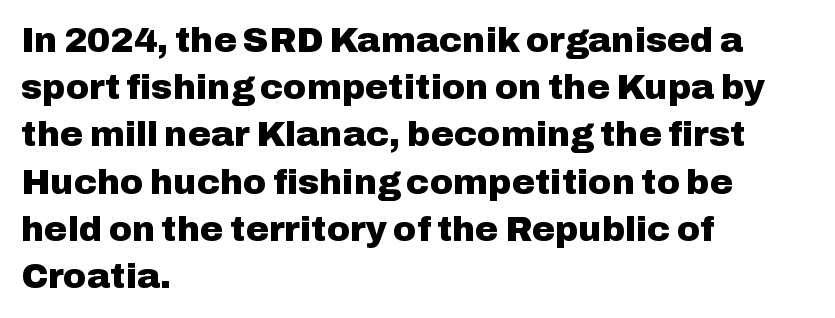
Lines of text with bare space underneath. Looks like regular typesetting: each glyph gets only the width it needs. If you drew a ruler down the left edge, every line would touch it. The line-height multiplier appears to be the usual default. I'd describe the lettering as bold — thick and assertive.
